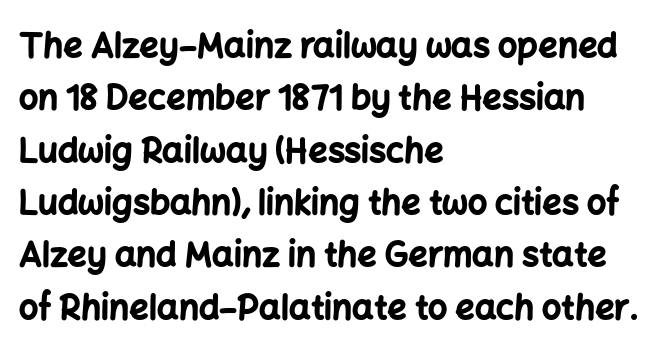
The image shows 34 px bold sans-serif type, upright; set left-aligned, normal line spacing (1.54x), normal letter spacing, not underlined; low stroke contrast and a medium x-height.
